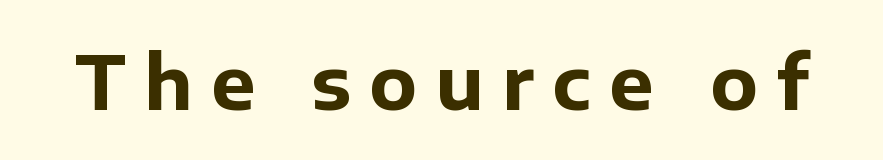
The image shows 74 px bold sans-serif type, upright; set unusually wide letter spacing (+0.25 em), not underlined; low stroke contrast and a medium x-height.
